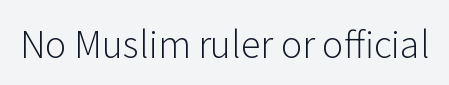
{"serif": "no", "italic": "no", "bold": "no", "weight": "light", "width": "normal", "stroke_contrast": "low", "x_height": "medium", "monospaced": "no", "underline": "no", "letter_spacing": "normal", "letter_spacing_em": 0.0, "glyph_px": 36}
